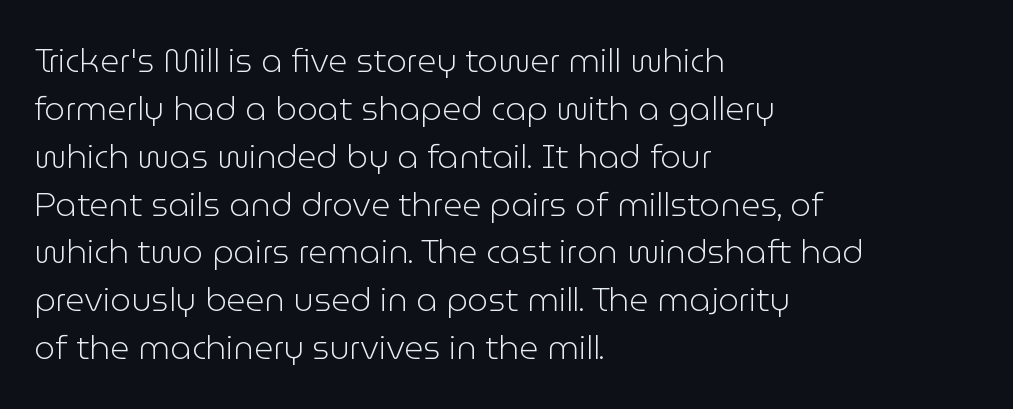
The image shows 33 px light sans-serif type, upright; set left-aligned, normal line spacing (1.45x), normal letter spacing, not underlined; low stroke contrast and a medium x-height.
